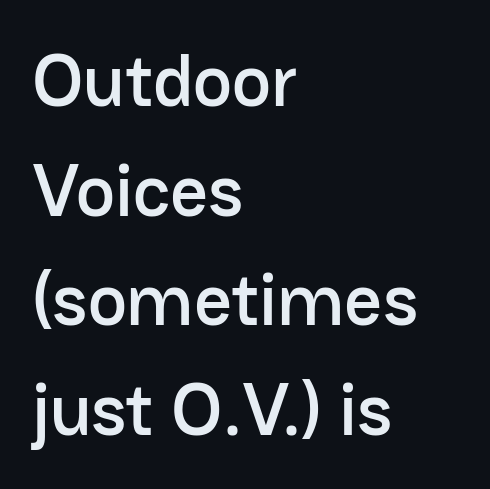
{"serif": "no", "italic": "no", "width": "normal", "stroke_contrast": "low", "x_height": "medium", "monospaced": "no", "underline": "no", "align": "left", "line_spacing": "normal", "line_spacing_ratio": 1.48, "letter_spacing": "normal", "letter_spacing_em": 0.0, "glyph_px": 74}
